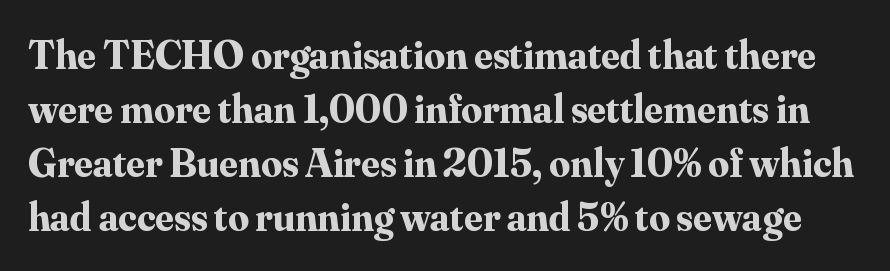
Q: Is the text bold? A: Yes.
Q: Is the text italic (slanted)? A: No, it is upright.
Q: Is the typeface a serif or a sans-serif typeface? A: Serif.
Q: Is the text underlined? A: No.
Q: Is the spacing between letters normal or unusually wide? A: Normal.
Q: Is the spacing between lines tight, normal or loose? A: Normal.
Q: Width (condensed, normal, or wide)? A: Normal.
Q: Stroke contrast? A: Medium.
Q: x-height? A: Small.
Q: Monospaced? A: No.
